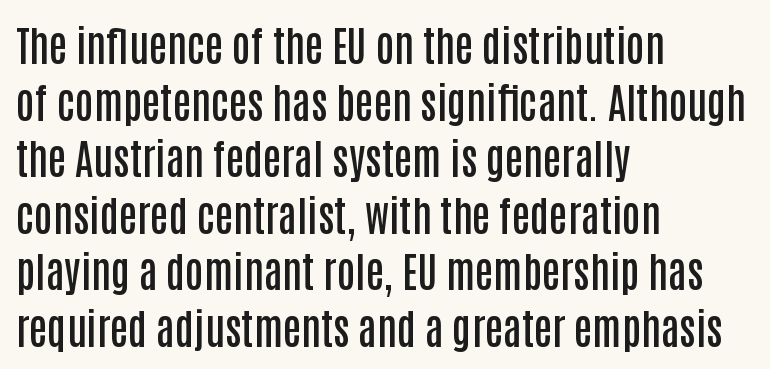
Q: Is the text bold? A: Semi-bold.
Q: Is the text italic (slanted)? A: No, it is upright.
Q: Is the typeface a serif or a sans-serif typeface? A: Sans-serif.
Q: Is the text underlined? A: No.
Q: How is the paragraph aligned? A: Left-aligned.
Q: Is the spacing between letters normal or unusually wide? A: Normal.
Q: Is the spacing between lines tight, normal or loose? A: Normal.
Q: Width (condensed, normal, or wide)? A: Condensed.
Q: Stroke contrast? A: Low.
Q: x-height? A: Large.
Q: Monospaced? A: No.
